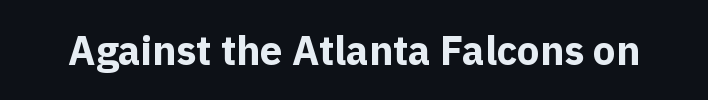
Italic: no, the glyphs are upright roman. I'd call this a sans setting — the letters go barefoot. The passage shown has conventional tracking throughout. Here the designer chose a conventional face with non-uniform glyph widths. The space directly below the letters is spotless. Weight: bold.
